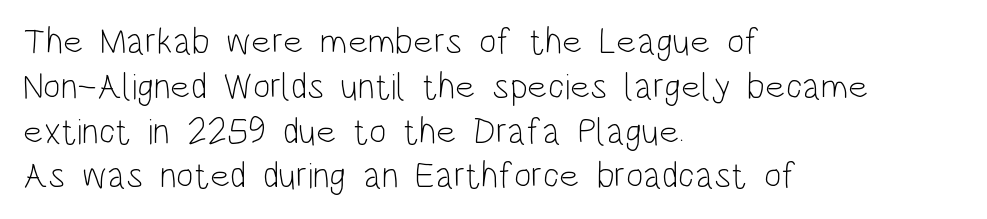
{"serif": "no", "italic": "no", "bold": "no", "weight": "light", "width": "condensed", "stroke_contrast": "low", "x_height": "large", "monospaced": "no", "underline": "no", "align": "left", "line_spacing_ratio": 1.21, "letter_spacing": "normal", "letter_spacing_em": 0.0, "glyph_px": 37}
